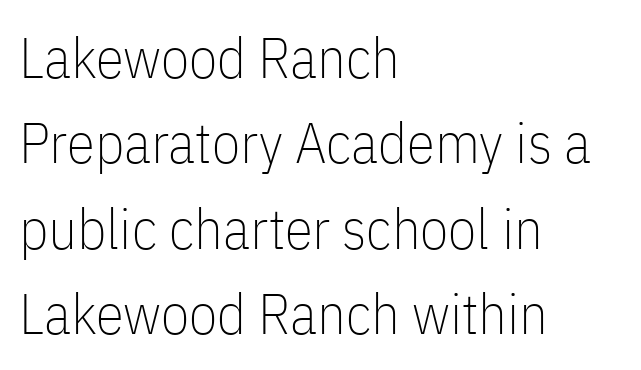
This reads as an unemphasized weight, regular at the heaviest. The tracking reads as untouched default to a designer's eye. Lines of text with bare space underneath. Layout note: lines flush left. Look at the bottom of the vertical strokes: they stop flat, with no serifs.
